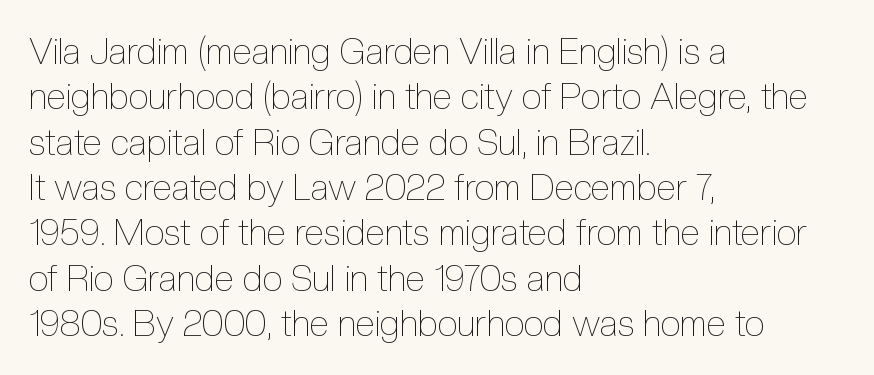
{"italic": "no", "bold": "no", "weight": "thin", "width": "condensed", "x_height": "medium", "monospaced": "no", "underline": "no", "align": "left", "line_spacing": "normal", "line_spacing_ratio": 1.26, "letter_spacing": "normal", "letter_spacing_em": 0.0, "glyph_px": 36}
